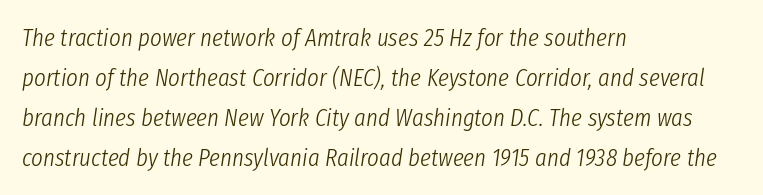
{"italic": "yes", "lean": "right", "slant_degrees": 8, "bold": "no", "underline": "no", "align": "left", "line_spacing": "normal", "line_spacing_ratio": 1.6, "letter_spacing": "normal", "letter_spacing_em": 0.0, "glyph_px": 25}
